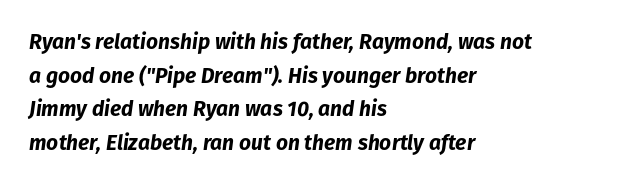
Q: Is the text bold? A: Yes.
Q: Is the text italic (slanted)? A: Yes, it leans right by about 8 degrees.
Q: Is the text underlined? A: No.
Q: How is the paragraph aligned? A: Left-aligned.
Q: Is the spacing between letters normal or unusually wide? A: Normal.
Q: Is the spacing between lines tight, normal or loose? A: Normal.
